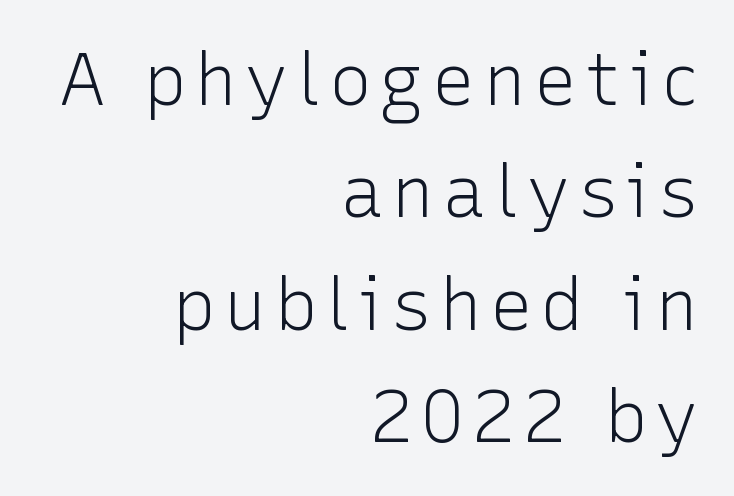
Q: Is the text bold? A: No.
Q: Is the text italic (slanted)? A: No, it is upright.
Q: Is the typeface a serif or a sans-serif typeface? A: Sans-serif.
Q: Is the text underlined? A: No.
Q: How is the paragraph aligned? A: Right-aligned.
Q: Is the spacing between lines tight, normal or loose? A: Normal.
Q: Width (condensed, normal, or wide)? A: Normal.
Q: Stroke contrast? A: Low.
Q: x-height? A: Medium.
Q: Monospaced? A: No.
